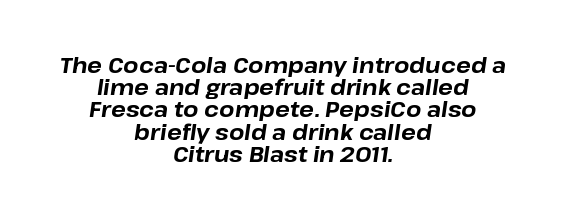
Q: Is the text bold? A: Yes.
Q: Is the text italic (slanted)? A: Yes, it leans right by about 8 degrees.
Q: Is the text underlined? A: No.
Q: How is the paragraph aligned? A: Centered.
Q: Is the spacing between letters normal or unusually wide? A: Normal.
Q: Is the spacing between lines tight, normal or loose? A: Tight.
